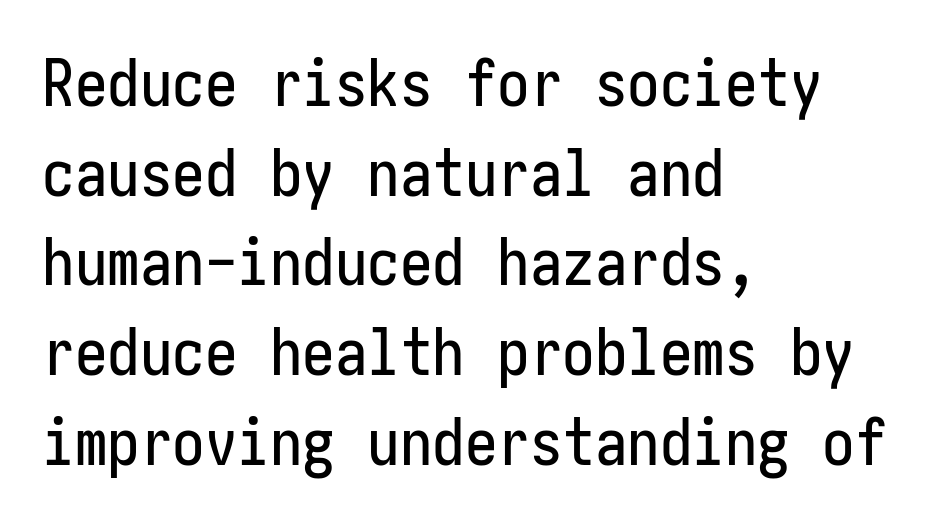
The image shows 65 px condensed sans-serif type, upright; set left-aligned, normal line spacing (1.38x), normal letter spacing, not underlined; low stroke contrast and a medium x-height.
